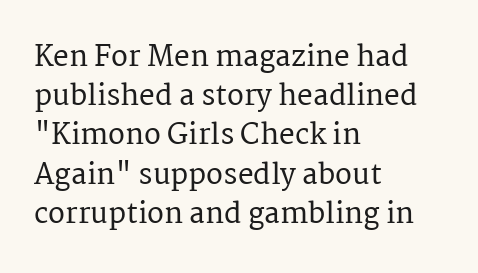
The lettering stays uniformly vertical, giving the passage a roman look. Compared with typical body copy, the letter spacing here is the same. A clean baseline with only descenders dipping below it. The rag falls on the right side of this text block. The font family rendered here belongs to the serif group.
